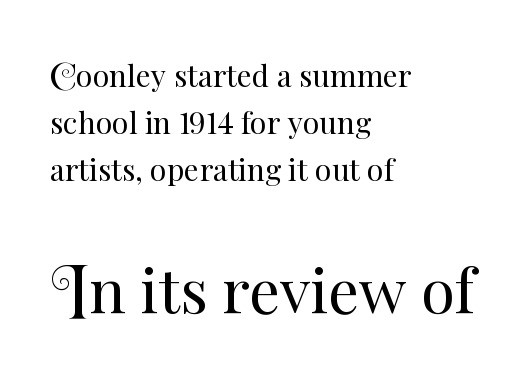
The image shows 61 px regular-weight type, upright; set left-aligned, normal line spacing (1.56x), normal letter spacing, not underlined; the second (bottom) block is 2.03x larger; medium stroke contrast and a small x-height.
